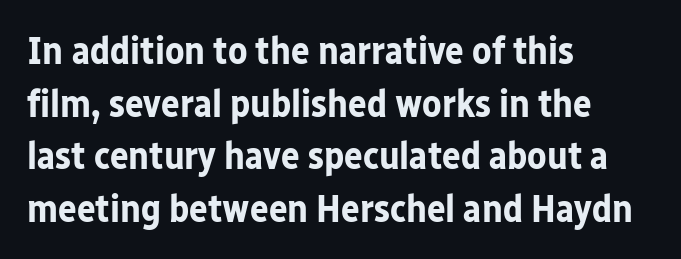
Q: Is the text bold? A: Yes.
Q: Is the text italic (slanted)? A: No, it is upright.
Q: Is the typeface a serif or a sans-serif typeface? A: Sans-serif.
Q: Is the text underlined? A: No.
Q: How is the paragraph aligned? A: Left-aligned.
Q: Is the spacing between letters normal or unusually wide? A: Normal.
Q: Is the spacing between lines tight, normal or loose? A: Normal.
Q: Width (condensed, normal, or wide)? A: Normal.
Q: Stroke contrast? A: Low.
Q: x-height? A: Medium.
Q: Monospaced? A: No.
